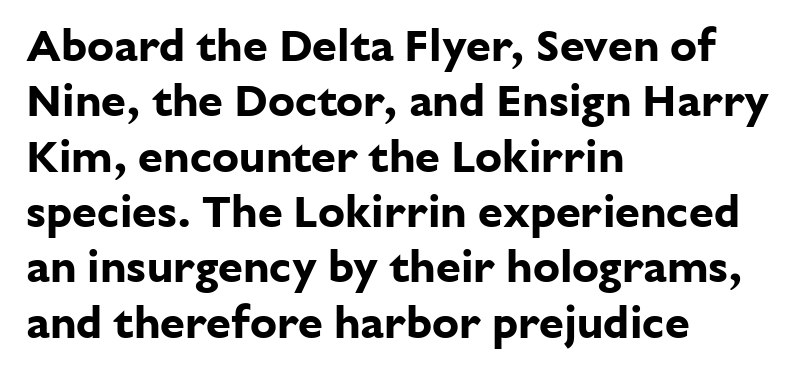
The image shows 45 px bold sans-serif type, upright; set left-aligned, line spacing 1.23x, normal letter spacing, not underlined; low stroke contrast and a medium x-height.
